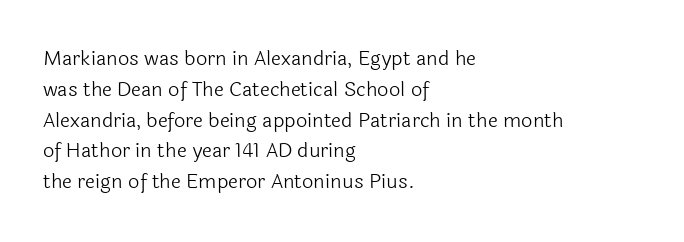
The image shows 20 px text type, upright; set left-aligned, normal line spacing (1.54x), normal letter spacing, not underlined.
